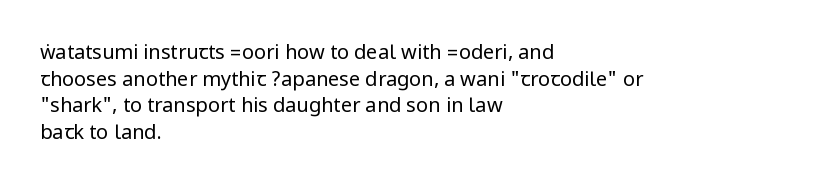
{"italic": "no", "bold": "no", "underline": "no", "align": "left", "line_spacing": "normal", "line_spacing_ratio": 1.33, "letter_spacing": "normal", "letter_spacing_em": 0.0, "glyph_px": 20}
